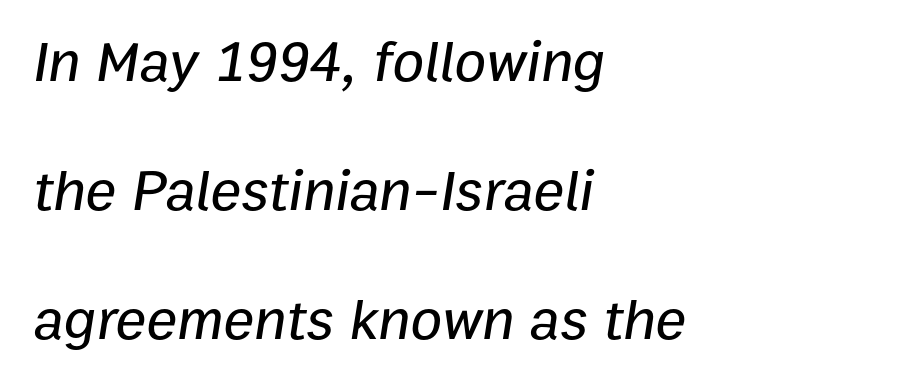
Q: Is the text italic (slanted)? A: Yes, it leans right by about 9 degrees.
Q: Is the text underlined? A: No.
Q: How is the paragraph aligned? A: Left-aligned.
Q: Is the spacing between letters normal or unusually wide? A: Normal.
Q: Is the spacing between lines tight, normal or loose? A: Loose.
Q: Width (condensed, normal, or wide)? A: Normal.
Q: Stroke contrast? A: Low.
Q: x-height? A: Medium.
Q: Monospaced? A: No.
